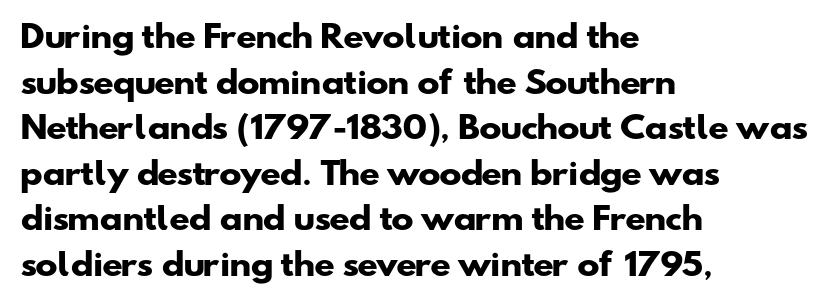
{"serif": "no", "bold": "yes", "weight": "heavy", "width": "wide", "stroke_contrast": "low", "x_height": "small", "monospaced": "no", "underline": "no", "align": "left", "line_spacing": "normal", "line_spacing_ratio": 1.52, "letter_spacing": "normal", "letter_spacing_em": 0.0, "glyph_px": 30}
